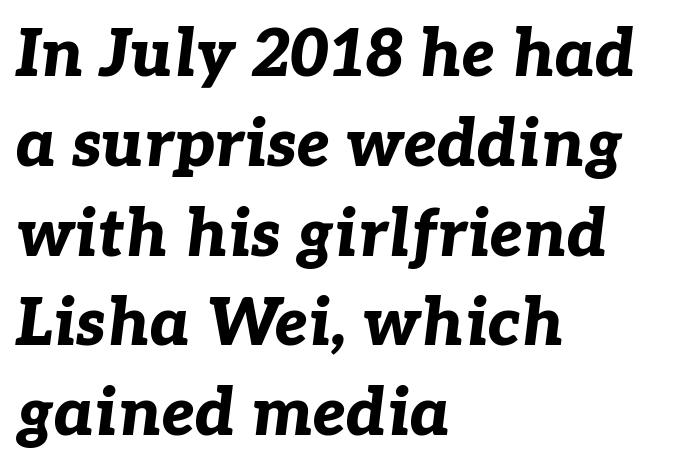
Q: Is the text bold? A: Yes.
Q: Is the text italic (slanted)? A: Yes, it leans right by about 7 degrees.
Q: Is the text underlined? A: No.
Q: How is the paragraph aligned? A: Left-aligned.
Q: Is the spacing between letters normal or unusually wide? A: Normal.
Q: Is the spacing between lines tight, normal or loose? A: Normal.
Q: Width (condensed, normal, or wide)? A: Normal.
Q: Stroke contrast? A: Low.
Q: x-height? A: Medium.
Q: Monospaced? A: No.
